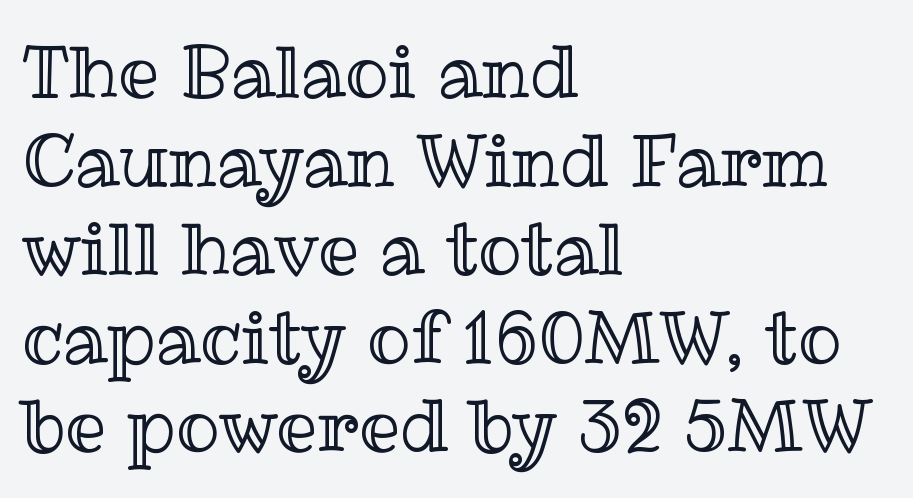
Q: Is the text italic (slanted)? A: No, it is upright.
Q: Is the text underlined? A: No.
Q: How is the paragraph aligned? A: Left-aligned.
Q: Is the spacing between letters normal or unusually wide? A: Normal.
Q: Width (condensed, normal, or wide)? A: Normal.
Q: x-height? A: Medium.
Q: Monospaced? A: No.
